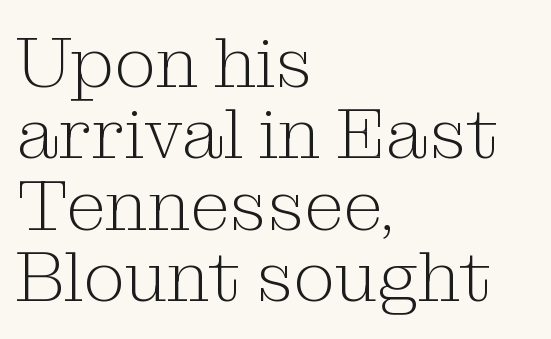
Characters remain perfectly vertical along every line. Check the space under the baseline: it is left empty. Every row of glyphs begins at an identical x-position on the left. Tightly led — the rows are bunched. The face used here is proportionally spaced, like ordinary book or web type. A typesetter would call this zero additional tracking.
